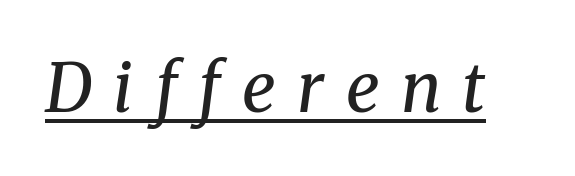
Q: Is the text bold? A: No.
Q: Is the text italic (slanted)? A: Yes, it leans right by about 8 degrees.
Q: Is the typeface a serif or a sans-serif typeface? A: Serif.
Q: Is the text underlined? A: Yes.
Q: Is the spacing between letters normal or unusually wide? A: Unusually wide.
Q: Width (condensed, normal, or wide)? A: Normal.
Q: Stroke contrast? A: Medium.
Q: x-height? A: Medium.
Q: Monospaced? A: No.
